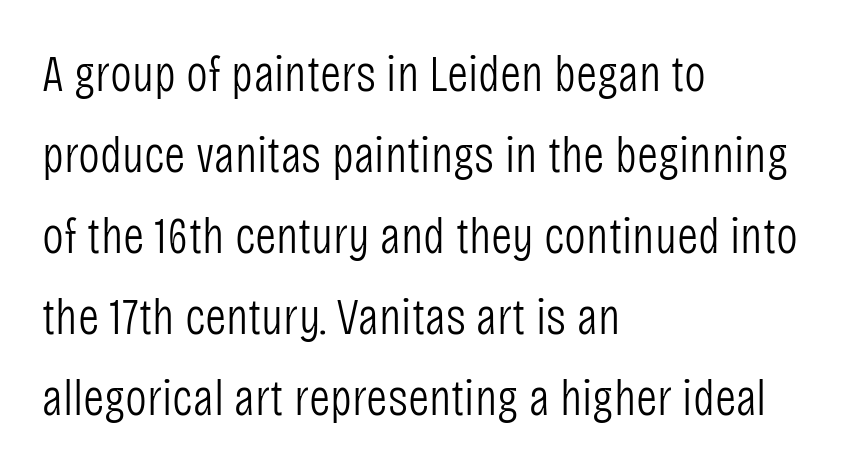
The image shows 52 px light, condensed sans-serif type, upright; set left-aligned, normal line spacing (1.56x), normal letter spacing, not underlined; low stroke contrast and a large x-height.
